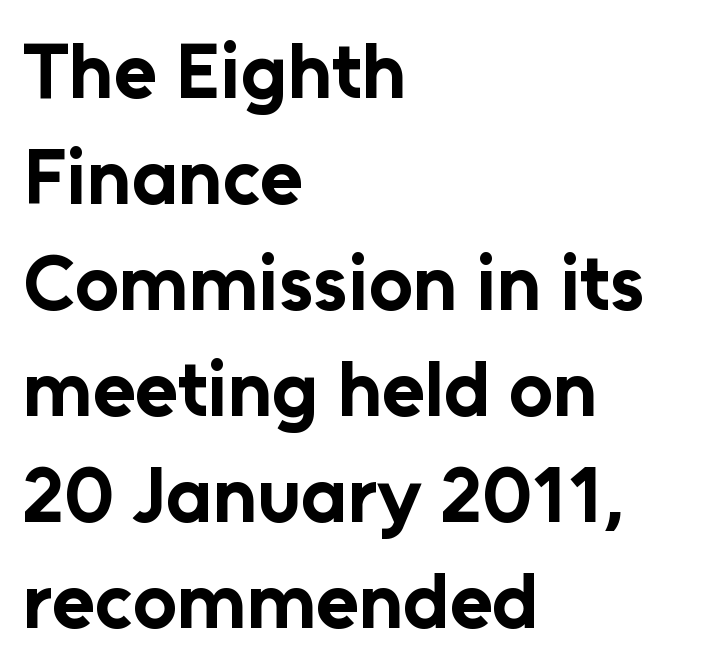
{"serif": "no", "italic": "no", "bold": "yes", "weight": "bold", "width": "normal", "stroke_contrast": "low", "x_height": "medium", "monospaced": "no", "underline": "no", "align": "left", "line_spacing": "normal", "line_spacing_ratio": 1.36, "letter_spacing": "normal", "letter_spacing_em": 0.0, "glyph_px": 78}
